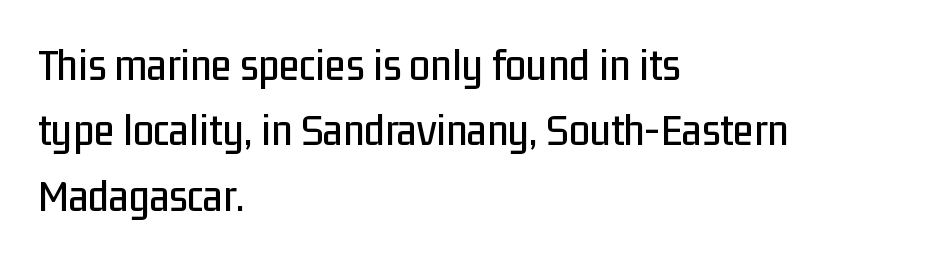
{"serif": "no", "italic": "no", "width": "condensed", "stroke_contrast": "low", "x_height": "medium", "monospaced": "no", "underline": "no", "align": "left", "line_spacing": "normal", "line_spacing_ratio": 1.39, "letter_spacing": "normal", "letter_spacing_em": 0.0, "glyph_px": 47}
